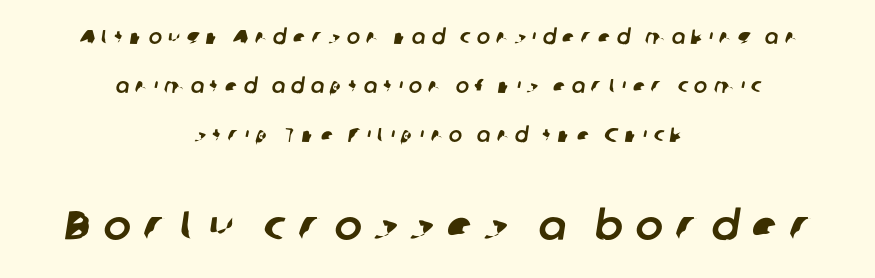
Q: Is the typeface a serif or a sans-serif typeface? A: Sans-serif.
Q: Is the text underlined? A: No.
Q: How is the paragraph aligned? A: Centered.
Q: Is the spacing between letters normal or unusually wide? A: Unusually wide.
Q: Is the spacing between lines tight, normal or loose? A: Loose.
Q: Which block of text is set in a larger size, the first (top) or the second (bottom)? A: The second (bottom) one.
Q: Width (condensed, normal, or wide)? A: Normal.
Q: Stroke contrast? A: Low.
Q: x-height? A: Medium.
Q: Monospaced? A: No.
